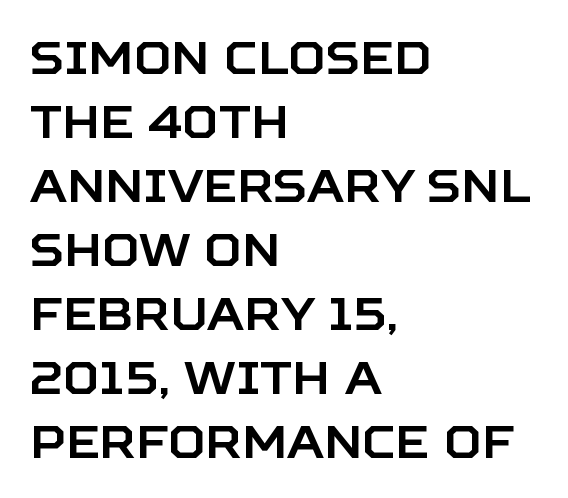
Horizontally, the lines are justified to the leading edge only. A typesetter would mark this as roman, not italic. Glance below the letters and you will spot only blank space. Do the characters align in a grid? No, the font is proportional.
